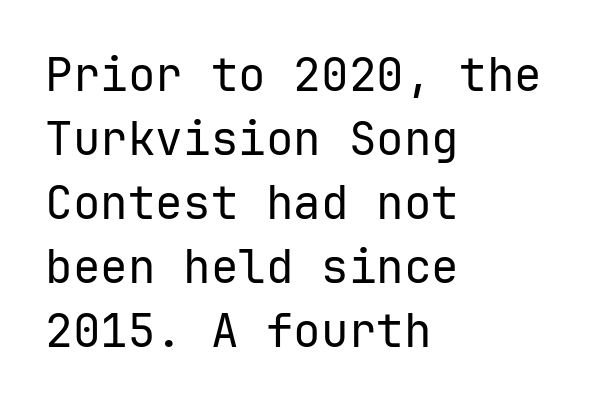
Q: Is the text bold? A: No.
Q: Is the text italic (slanted)? A: No, it is upright.
Q: Is the typeface a serif or a sans-serif typeface? A: Sans-serif.
Q: Is the text underlined? A: No.
Q: How is the paragraph aligned? A: Left-aligned.
Q: Is the spacing between letters normal or unusually wide? A: Normal.
Q: Is the spacing between lines tight, normal or loose? A: Normal.
Q: Width (condensed, normal, or wide)? A: Normal.
Q: Stroke contrast? A: Low.
Q: x-height? A: Medium.
Q: Monospaced? A: Yes.
